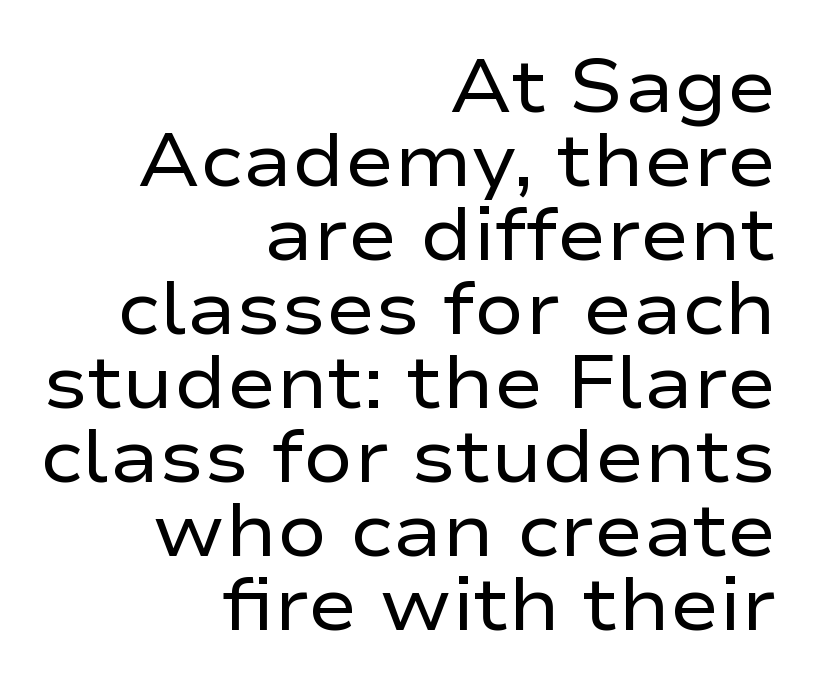
The string is rendered with underlining switched off. Alignment: flush right. Tightly led — the rows are bunched. Ink coverage per letter is moderate at most.
